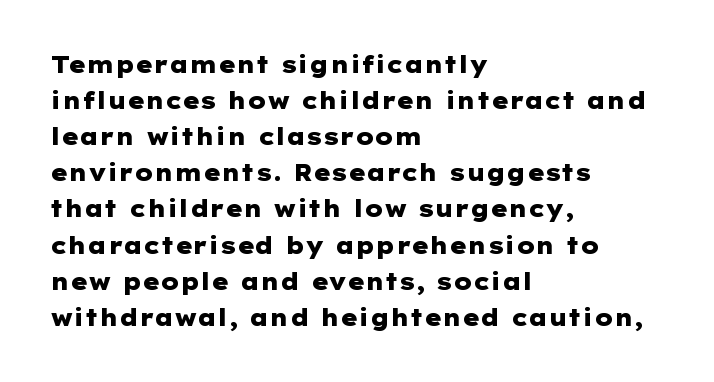
Notice how descenders clear the ascenders below comfortably — that's standard leading. The sample has been set heavy, in full bold. Italic? Not at all — the glyphs are vertical. A bare baseline throughout the passage. The rag falls on the right side of this text block. Inter-character spacing is left at the font's built-in metrics.
